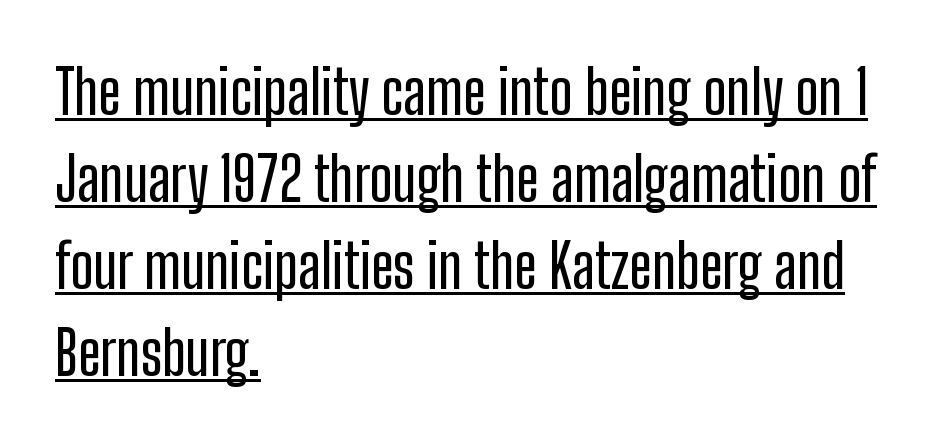
Q: Is the text italic (slanted)? A: No, it is upright.
Q: Is the typeface a serif or a sans-serif typeface? A: Sans-serif.
Q: Is the text underlined? A: Yes.
Q: How is the paragraph aligned? A: Left-aligned.
Q: Is the spacing between letters normal or unusually wide? A: Normal.
Q: Is the spacing between lines tight, normal or loose? A: Normal.
Q: Width (condensed, normal, or wide)? A: Condensed.
Q: Stroke contrast? A: Low.
Q: x-height? A: Medium.
Q: Monospaced? A: No.
